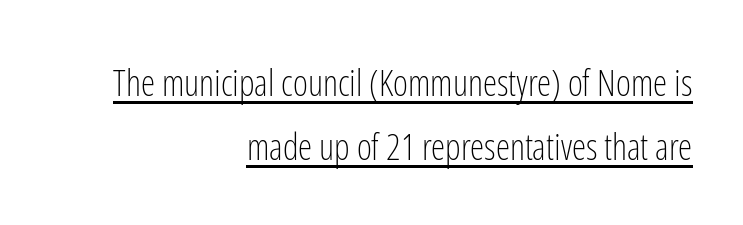
Q: Is the text bold? A: No.
Q: Is the text italic (slanted)? A: No, it is upright.
Q: Is the typeface a serif or a sans-serif typeface? A: Sans-serif.
Q: Is the text underlined? A: Yes.
Q: How is the paragraph aligned? A: Right-aligned.
Q: Is the spacing between letters normal or unusually wide? A: Normal.
Q: Width (condensed, normal, or wide)? A: Condensed.
Q: Stroke contrast? A: Low.
Q: x-height? A: Medium.
Q: Monospaced? A: No.
